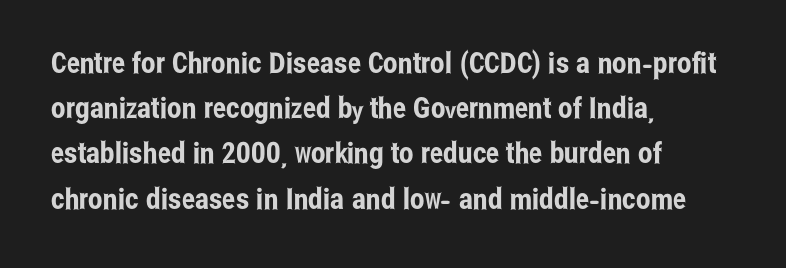
The image shows 29 px condensed sans-serif type, upright; set left-aligned, normal line spacing (1.56x), normal letter spacing, not underlined; low stroke contrast and a medium x-height.
